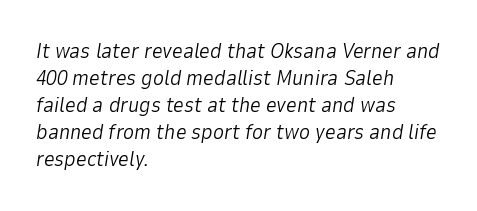
Q: Is the text bold? A: No.
Q: Is the text italic (slanted)? A: Yes, it leans right by about 9 degrees.
Q: Is the text underlined? A: No.
Q: How is the paragraph aligned? A: Left-aligned.
Q: Is the spacing between letters normal or unusually wide? A: Normal.
Q: Is the spacing between lines tight, normal or loose? A: Normal.
